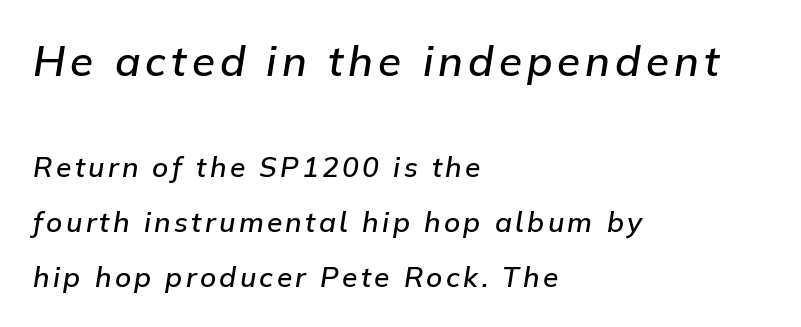
Q: Is the text bold? A: Semi-bold.
Q: Is the text italic (slanted)? A: Yes, it leans right by about 9 degrees.
Q: Is the text underlined? A: No.
Q: How is the paragraph aligned? A: Left-aligned.
Q: Is the spacing between lines tight, normal or loose? A: Loose.
Q: Which block of text is set in a larger size, the first (top) or the second (bottom)? A: The first (top) one.
Q: Width (condensed, normal, or wide)? A: Normal.
Q: Stroke contrast? A: Low.
Q: x-height? A: Medium.
Q: Monospaced? A: No.
